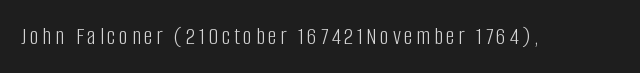
{"italic": "no", "bold": "no", "underline": "no", "glyph_px": 25}
